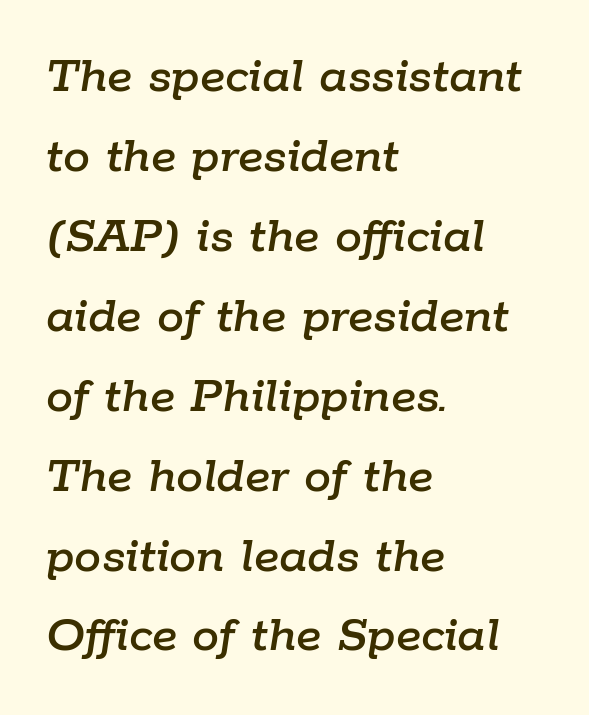
The image shows 54 px text type, italic (leaning right); set left-aligned, normal line spacing (1.48x), normal letter spacing, not underlined; low stroke contrast and a medium x-height.
